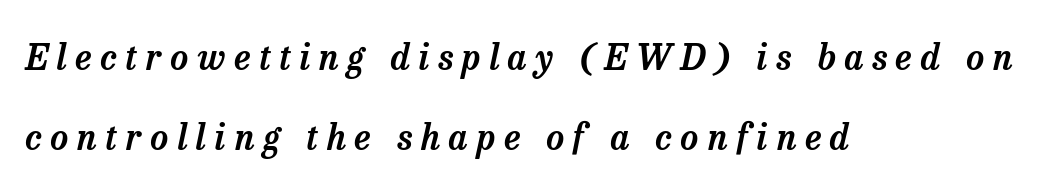
{"serif": "yes", "italic": "yes", "lean": "right", "slant_degrees": 13, "width": "normal", "stroke_contrast": "low", "x_height": "medium", "monospaced": "no", "underline": "no", "align": "left", "line_spacing": "loose", "line_spacing_ratio": 2.28, "letter_spacing": "wide", "letter_spacing_em": 0.25, "glyph_px": 35}
